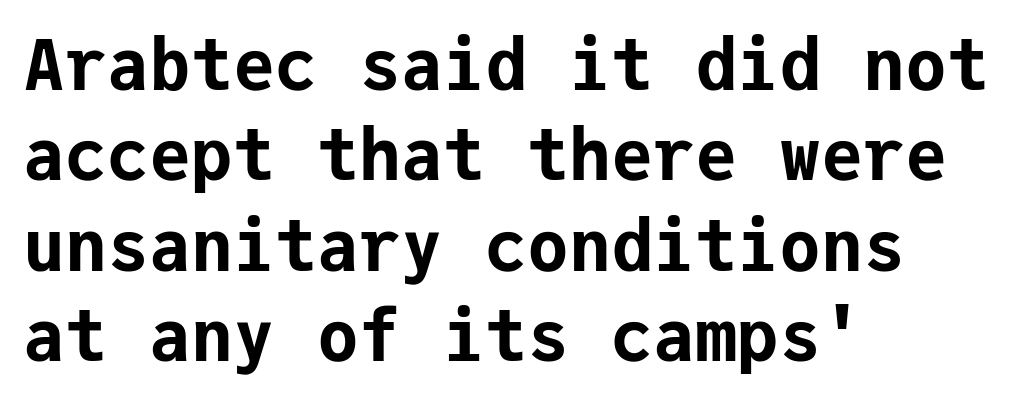
Nothing unusual about the tracking: characters are spaced as the font intends. You can tell it's not italic because the verticals are truly vertical. Alignment: flush left. Students, this is bold: see how much ink each stroke carries. A bare baseline throughout the passage.
